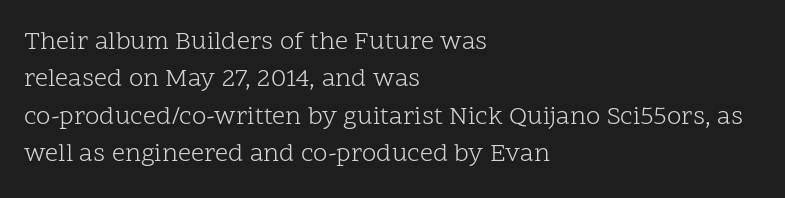
Is the letter spacing exaggerated? No — it looks like the ordinary default. This block has exactly the height ordinary leading produces. This is the regular roman posture of the typeface. Weight: not bold — regular or lighter.
